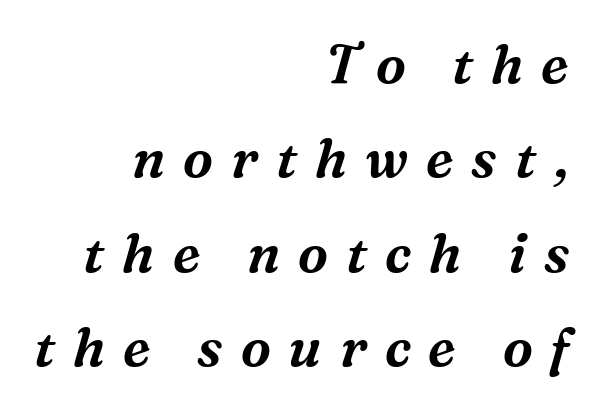
The glyphs in this specimen are seriffed. When letters slant like this, we call the style italic. Is the block centered? No — it sits flush against the right margin. Compared with typical body copy, the letter spacing here is much looser. Each letter keeps its own natural width here, so spacing adapts to shape. Descenders are the only things crossing below the line.
